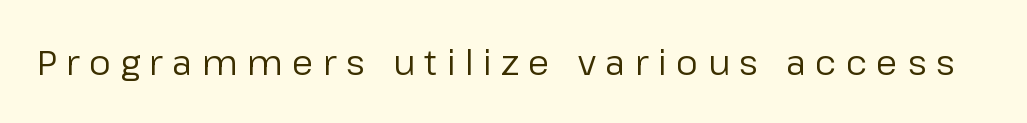
Q: Is the text bold? A: No.
Q: Is the text italic (slanted)? A: No, it is upright.
Q: Is the typeface a serif or a sans-serif typeface? A: Sans-serif.
Q: Is the text underlined? A: No.
Q: Is the spacing between letters normal or unusually wide? A: Unusually wide.
Q: Width (condensed, normal, or wide)? A: Normal.
Q: Stroke contrast? A: Low.
Q: x-height? A: Medium.
Q: Monospaced? A: No.
